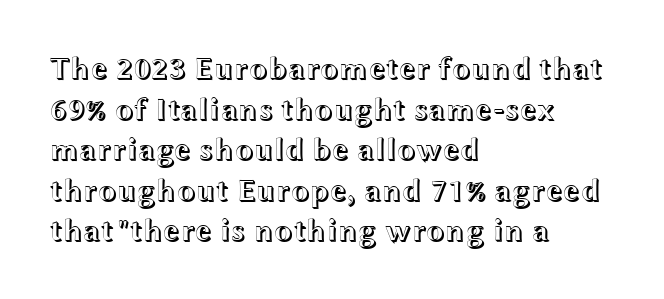
{"italic": "no", "width": "wide", "x_height": "medium", "monospaced": "no", "underline": "no", "align": "left", "line_spacing": "normal", "line_spacing_ratio": 1.31, "letter_spacing": "normal", "letter_spacing_em": 0.0, "glyph_px": 31}
